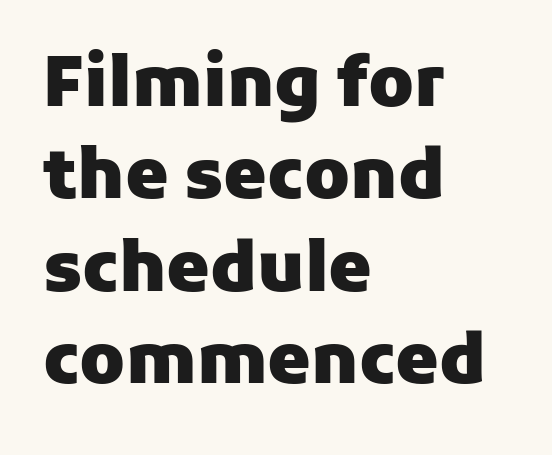
Q: Is the text bold? A: Yes.
Q: Is the text italic (slanted)? A: No, it is upright.
Q: Is the typeface a serif or a sans-serif typeface? A: Sans-serif.
Q: Is the text underlined? A: No.
Q: How is the paragraph aligned? A: Left-aligned.
Q: Is the spacing between letters normal or unusually wide? A: Normal.
Q: Is the spacing between lines tight, normal or loose? A: Normal.
Q: Width (condensed, normal, or wide)? A: Normal.
Q: Stroke contrast? A: Low.
Q: x-height? A: Medium.
Q: Monospaced? A: No.
